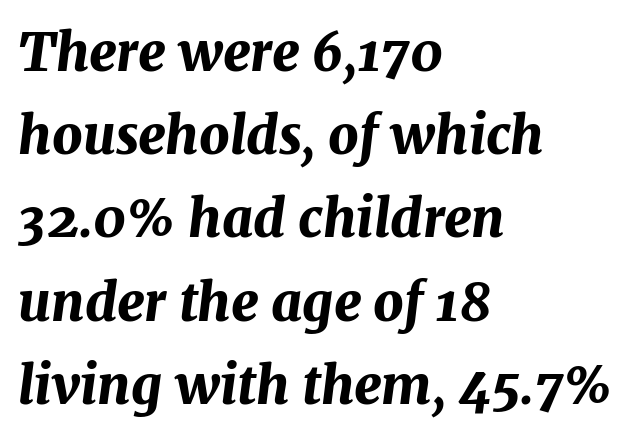
Q: Is the text bold? A: Yes.
Q: Is the text italic (slanted)? A: Yes, it leans right by about 7 degrees.
Q: Is the text underlined? A: No.
Q: How is the paragraph aligned? A: Left-aligned.
Q: Is the spacing between letters normal or unusually wide? A: Normal.
Q: Is the spacing between lines tight, normal or loose? A: Normal.
Q: Width (condensed, normal, or wide)? A: Normal.
Q: Stroke contrast? A: Medium.
Q: x-height? A: Medium.
Q: Monospaced? A: No.
